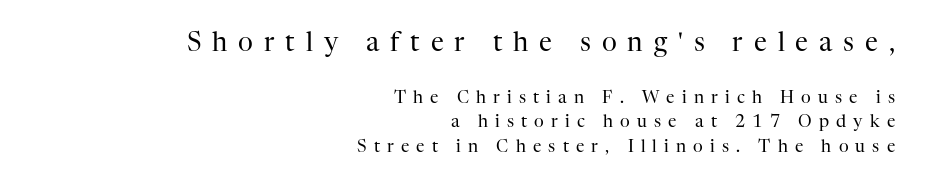
The cut favours lightness, reaching ordinary text weight at its darkest. The type is letterspaced generously, with wide tracking. Larger block? The one above; the one below is distinctly smaller. Any mark beneath the type? The region is blank. When letters stand straight like this, we call the style roman or upright.
